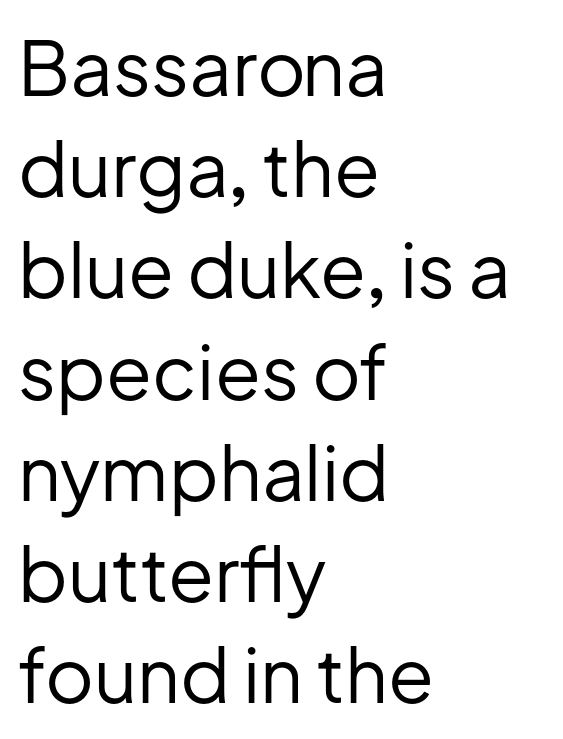
{"serif": "no", "italic": "no", "bold": "no", "weight": "regular", "width": "normal", "stroke_contrast": "low", "x_height": "medium", "monospaced": "no", "underline": "no", "align": "left", "line_spacing": "normal", "line_spacing_ratio": 1.35, "letter_spacing": "normal", "letter_spacing_em": 0.0, "glyph_px": 75}
